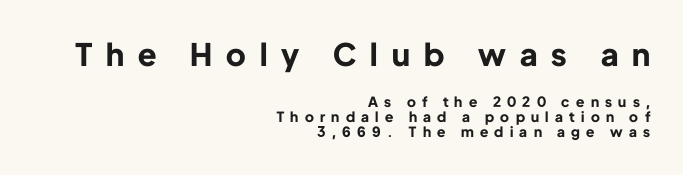
{"serif": "no", "italic": "no", "bold": "yes", "weight": "bold", "width": "normal", "stroke_contrast": "low", "x_height": "medium", "monospaced": "no", "underline": "no", "align": "right", "line_spacing": "tight", "line_spacing_ratio": 1.09, "letter_spacing": "wide", "letter_spacing_em": 0.45, "larger_block": "first", "size_ratio": 2.21, "glyph_px": 31}
